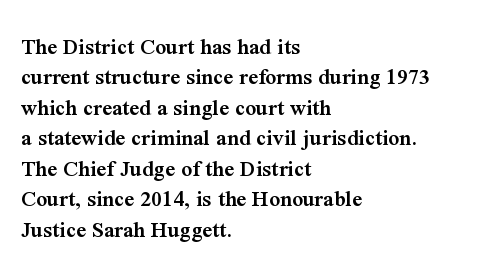
Q: Is the text bold? A: Semi-bold.
Q: Is the text italic (slanted)? A: No, it is upright.
Q: Is the text underlined? A: No.
Q: How is the paragraph aligned? A: Left-aligned.
Q: Is the spacing between letters normal or unusually wide? A: Normal.
Q: Is the spacing between lines tight, normal or loose? A: Normal.
